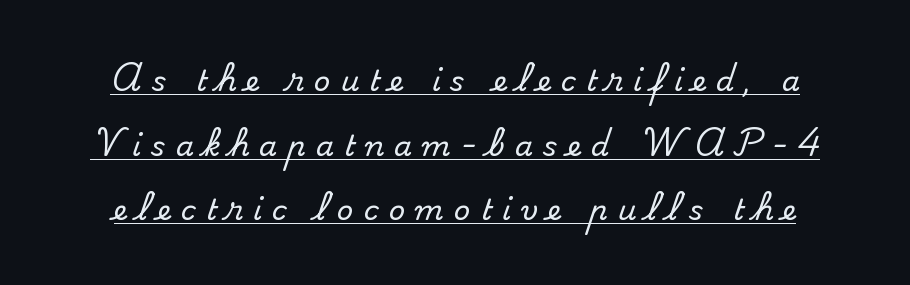
The image shows 29 px text type; set centered, loose line spacing (2.23x), unusually wide letter spacing (+0.34 em), underlined; medium stroke contrast and a small x-height.
